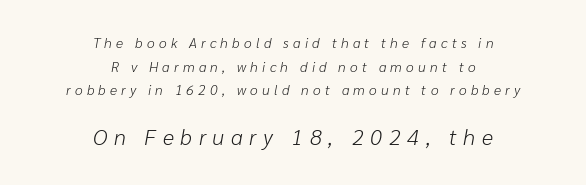
The image shows 22 px text type, italic (leaning right); set centered, normal line spacing (1.68x), unusually wide letter spacing (+0.3 em), not underlined; the second (bottom) block is 1.57x larger.
